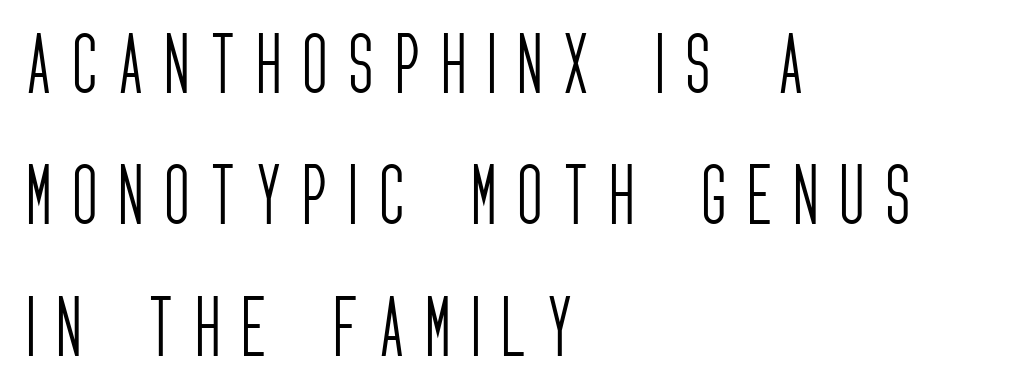
Q: Is the text bold? A: No.
Q: Is the text italic (slanted)? A: No, it is upright.
Q: Is the typeface a serif or a sans-serif typeface? A: Sans-serif.
Q: Is the text underlined? A: No.
Q: How is the paragraph aligned? A: Left-aligned.
Q: Is the spacing between letters normal or unusually wide? A: Unusually wide.
Q: Is the spacing between lines tight, normal or loose? A: Loose.
Q: Width (condensed, normal, or wide)? A: Condensed.
Q: Stroke contrast? A: Low.
Q: x-height? A: Large.
Q: Monospaced? A: No.
